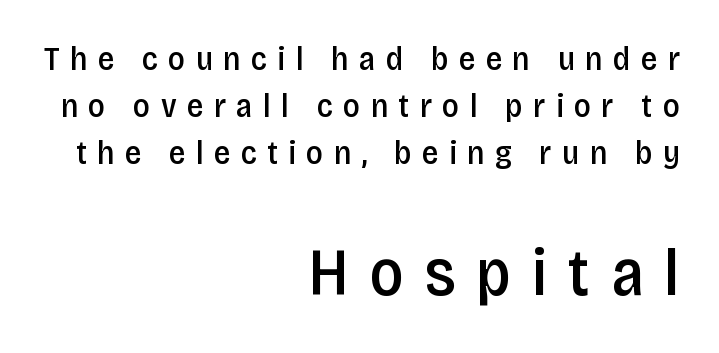
Q: Is the text bold? A: Semi-bold.
Q: Is the text italic (slanted)? A: No, it is upright.
Q: Is the typeface a serif or a sans-serif typeface? A: Sans-serif.
Q: Is the text underlined? A: No.
Q: How is the paragraph aligned? A: Right-aligned.
Q: Is the spacing between letters normal or unusually wide? A: Unusually wide.
Q: Is the spacing between lines tight, normal or loose? A: Normal.
Q: Which block of text is set in a larger size, the first (top) or the second (bottom)? A: The second (bottom) one.
Q: Width (condensed, normal, or wide)? A: Condensed.
Q: Stroke contrast? A: Low.
Q: x-height? A: Large.
Q: Monospaced? A: No.
